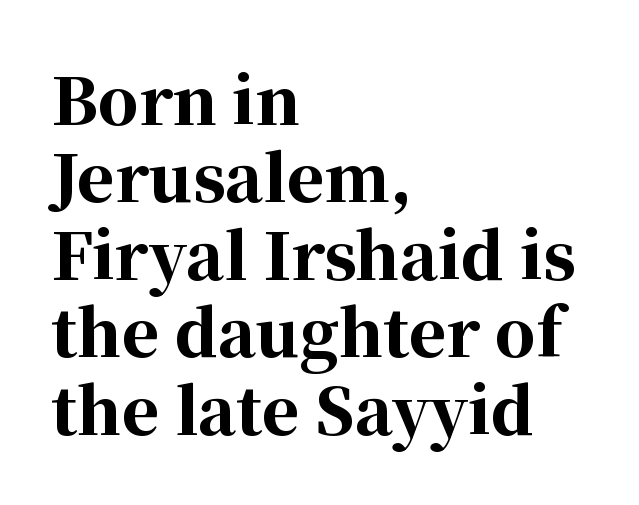
A full-strength bold gives these letters their thick strokes. The tracking reads as untouched default to a designer's eye. The baseline area is clear. These lines are composed in type with serifs.
